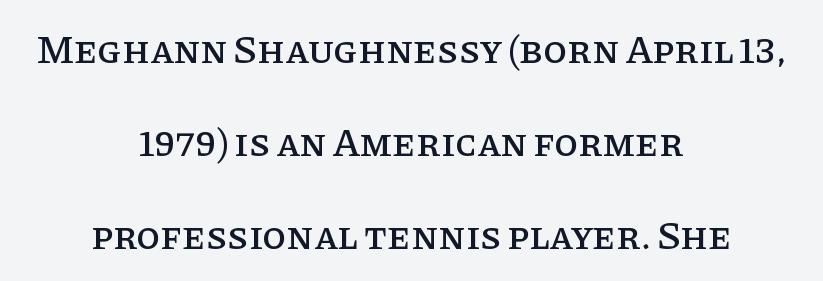
{"serif": "yes", "italic": "no", "width": "normal", "stroke_contrast": "low", "x_height": "large", "monospaced": "no", "underline": "no", "align": "center", "line_spacing": "loose", "line_spacing_ratio": 2.38, "letter_spacing": "normal", "letter_spacing_em": 0.0, "glyph_px": 39}
